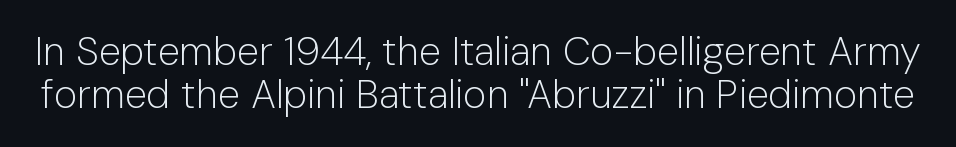
Is the letter spacing exaggerated? No — it looks like the ordinary default. The type sits square on the baseline with zero lean. Is the type heavy? It reads as light-to-regular instead. Serif or sans? Sans — the stroke terminals are bare. The baseline area is clear.
